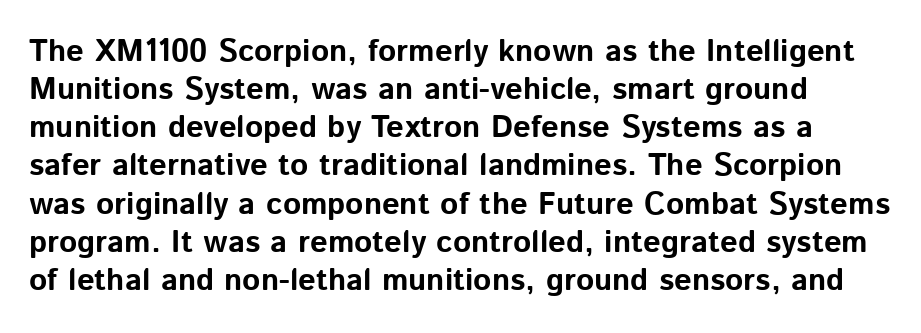
The font family rendered here belongs to the sans-serif group. Every character sits straight up, as roman type does. Proportional: the letters do not fall into vertical columns. Honestly, there is no underline to notice here at all. Emphasis by weight is at full strength: bold. No extra tracking has been applied to these lines.
